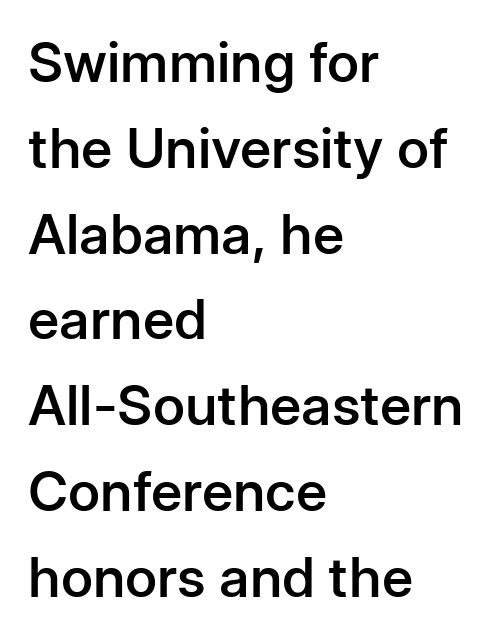
{"serif": "no", "italic": "no", "bold": "semi", "weight": "semibold", "width": "normal", "stroke_contrast": "low", "x_height": "medium", "monospaced": "no", "underline": "no", "align": "left", "line_spacing": "normal", "line_spacing_ratio": 1.56, "letter_spacing": "normal", "letter_spacing_em": 0.0, "glyph_px": 55}
